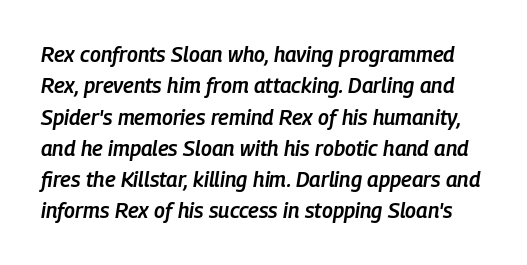
Weight: semibold (demi). Characters follow at the spacing the type designer built in. This rendering features lettering with no underline. The text carries the slant typical of an italic or oblique font.
